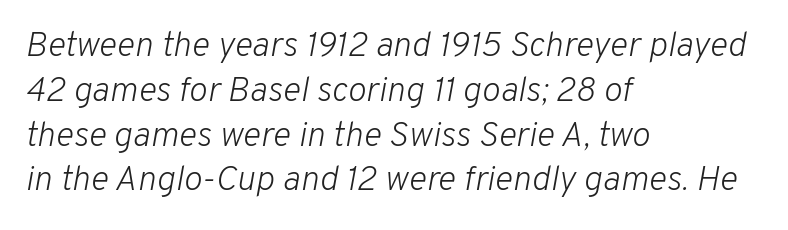
Q: Is the text bold? A: No.
Q: Is the text italic (slanted)? A: Yes, it leans right by about 10 degrees.
Q: Is the text underlined? A: No.
Q: How is the paragraph aligned? A: Left-aligned.
Q: Is the spacing between letters normal or unusually wide? A: Normal.
Q: Is the spacing between lines tight, normal or loose? A: Normal.
Q: Width (condensed, normal, or wide)? A: Normal.
Q: Stroke contrast? A: Low.
Q: x-height? A: Medium.
Q: Monospaced? A: No.
